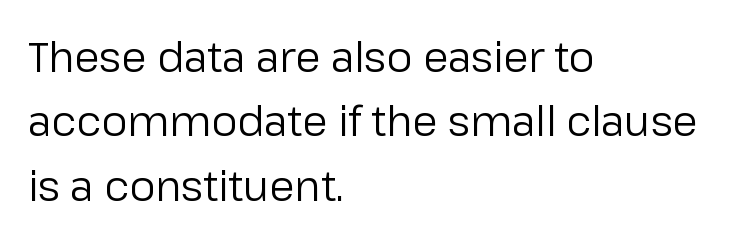
{"serif": "no", "italic": "no", "bold": "no", "weight": "regular", "width": "normal", "stroke_contrast": "low", "x_height": "medium", "monospaced": "no", "underline": "no", "align": "left", "line_spacing": "normal", "line_spacing_ratio": 1.57, "letter_spacing": "normal", "letter_spacing_em": 0.0, "glyph_px": 41}
